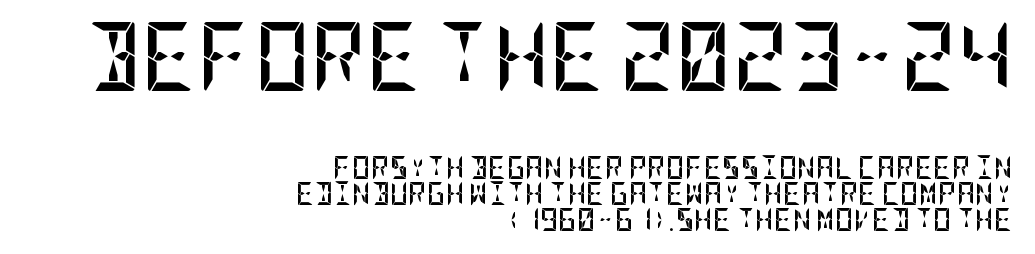
The image shows 69 px semibold, condensed sans-serif type, upright; set right-aligned, tight line spacing (1.14x), normal letter spacing, not underlined; the first (top) block is 3.0x larger; low stroke contrast and a large x-height.
